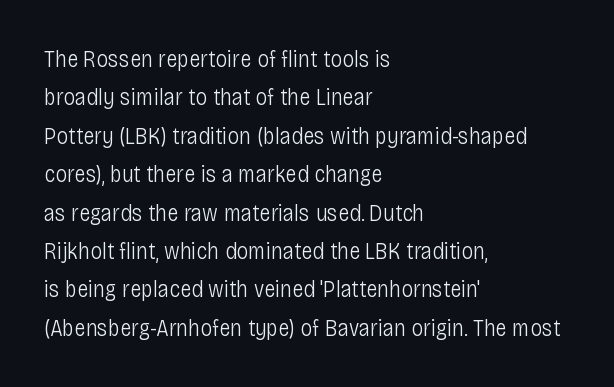
The image shows 24 px text type, upright; set left-aligned, normal line spacing (1.6x), normal letter spacing, not underlined.
